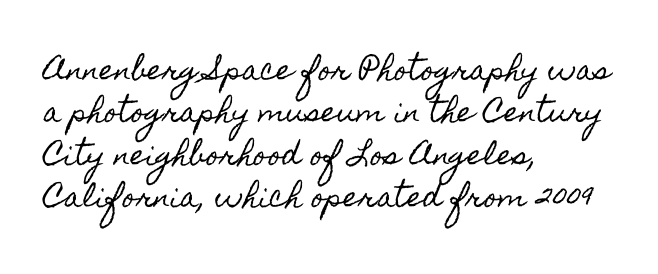
Successive baselines arrive at the customary interval. Where is the straight margin? On the left. Lines of text with bare space underneath. Each word holds together tightly as a unit, with standard inter-letter gaps.
